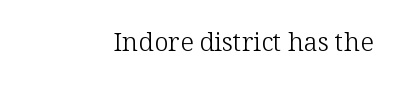
The image shows 26 px text type, upright; set normal letter spacing, not underlined.
